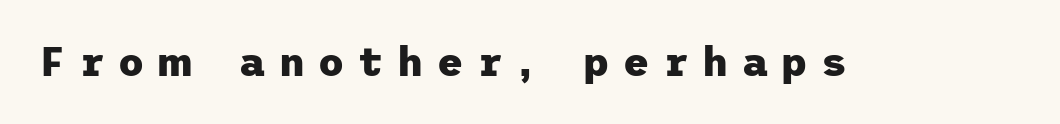
The image shows 40 px heavy sans-serif type, upright; set unusually wide letter spacing (+0.34 em), not underlined; low stroke contrast and a medium x-height.
